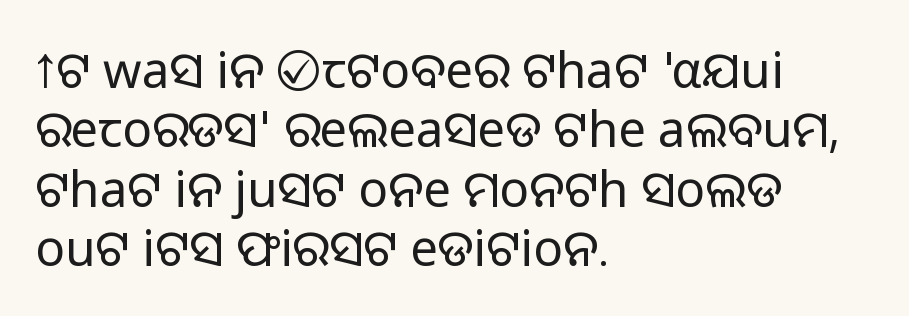
{"serif": "no", "italic": "no", "bold": "no", "weight": "light", "width": "normal", "stroke_contrast": "low", "x_height": "medium", "monospaced": "no", "underline": "no", "align": "left", "line_spacing_ratio": 1.21, "letter_spacing": "normal", "letter_spacing_em": 0.0, "glyph_px": 49}
